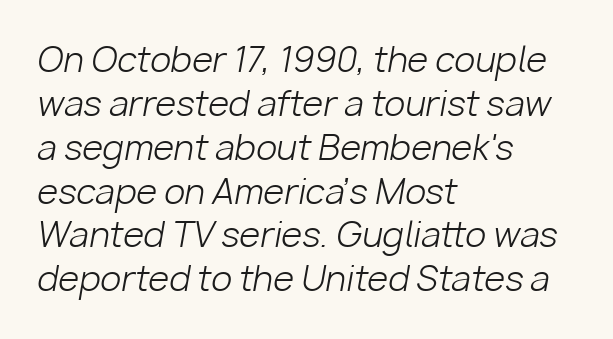
Q: Is the text bold? A: No.
Q: Is the text italic (slanted)? A: Yes, it leans right by about 10 degrees.
Q: Is the text underlined? A: No.
Q: How is the paragraph aligned? A: Left-aligned.
Q: Is the spacing between letters normal or unusually wide? A: Normal.
Q: Is the spacing between lines tight, normal or loose? A: Normal.
Q: Width (condensed, normal, or wide)? A: Normal.
Q: Stroke contrast? A: Low.
Q: x-height? A: Medium.
Q: Monospaced? A: No.
